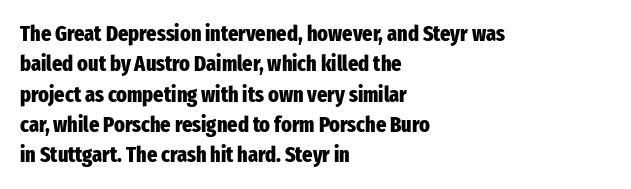
Q: Is the text bold? A: Yes.
Q: Is the text italic (slanted)? A: No, it is upright.
Q: Is the text underlined? A: No.
Q: How is the paragraph aligned? A: Left-aligned.
Q: Is the spacing between letters normal or unusually wide? A: Normal.
Q: Is the spacing between lines tight, normal or loose? A: Normal.
